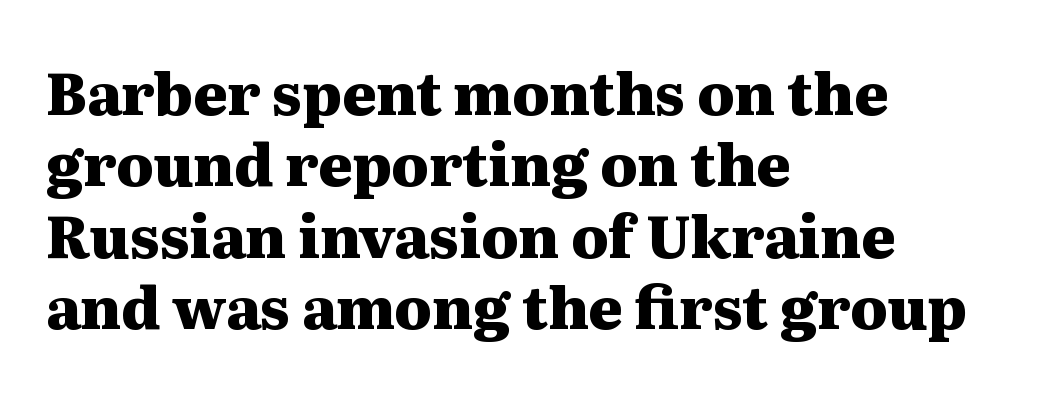
The image shows 58 px heavy, wide serif type, upright; set left-aligned, line spacing 1.23x, normal letter spacing, not underlined; medium stroke contrast and a medium x-height.
